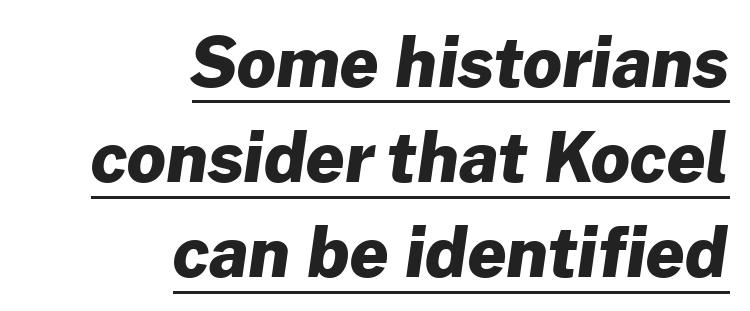
The image shows 68 px heavy sans-serif type; set right-aligned, normal line spacing (1.4x), normal letter spacing, underlined; low stroke contrast and a medium x-height.
